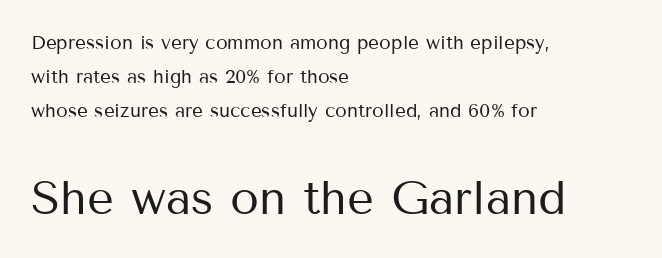
The image shows 47 px regular-weight sans-serif type, upright; set left-aligned, line spacing 1.78x, normal letter spacing, not underlined; the second (bottom) block is 2.47x larger; medium stroke contrast and a medium x-height.
